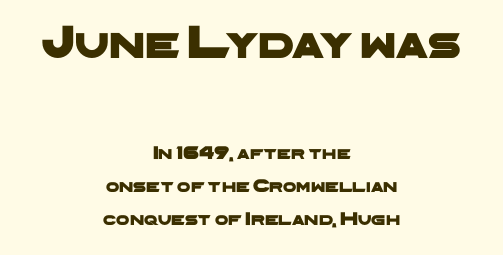
{"serif": "no", "width": "wide", "stroke_contrast": "low", "x_height": "medium", "monospaced": "no", "underline": "no", "align": "center", "line_spacing_ratio": 1.73, "letter_spacing": "normal", "letter_spacing_em": 0.0, "larger_block": "first", "size_ratio": 2.53, "glyph_px": 48}
